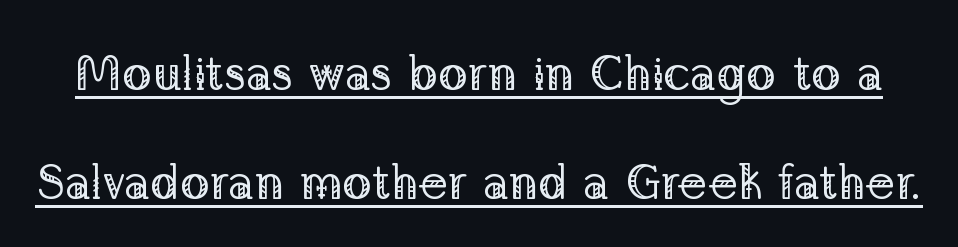
You could fit nearly another row in the gap between these rows. Short note: letters normally spaced. This sample has the flowing, uneven cadence of proportional lettering. Stem width sits at or under what a default text font uses.
